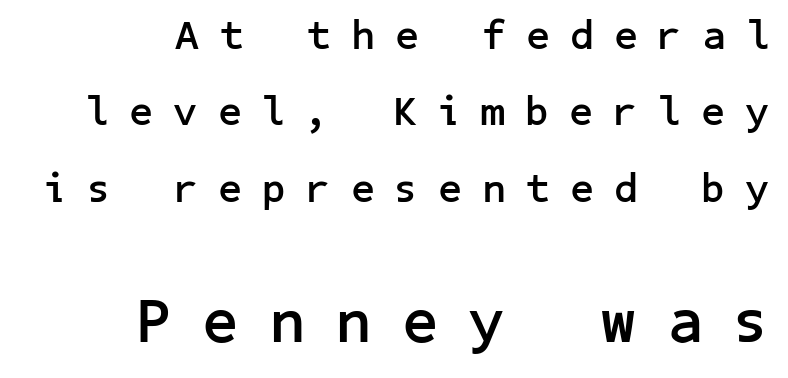
{"serif": "no", "italic": "no", "bold": "yes", "weight": "semibold", "width": "normal", "stroke_contrast": "low", "x_height": "medium", "underline": "no", "align": "right", "line_spacing_ratio": 1.86, "letter_spacing": "wide", "letter_spacing_em": 0.5, "larger_block": "second", "size_ratio": 1.51, "glyph_px": 62}
